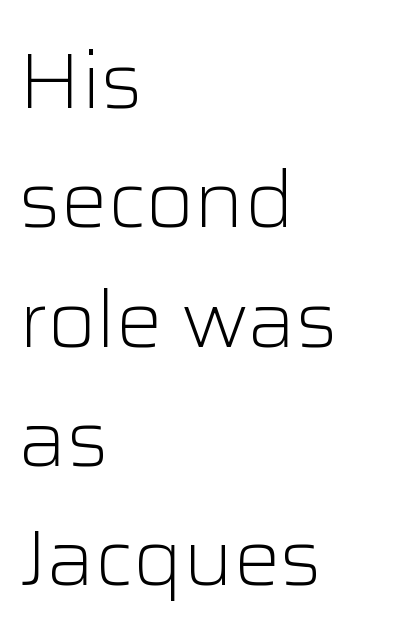
{"serif": "no", "italic": "no", "bold": "no", "weight": "light", "width": "normal", "stroke_contrast": "low", "x_height": "medium", "monospaced": "no", "underline": "no", "align": "left", "line_spacing": "normal", "line_spacing_ratio": 1.53, "letter_spacing": "normal", "letter_spacing_em": 0.0, "glyph_px": 78}
